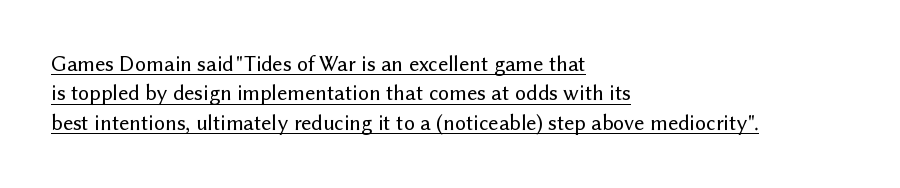
{"italic": "no", "underline": "yes", "align": "left", "line_spacing": "normal", "line_spacing_ratio": 1.34, "letter_spacing": "normal", "letter_spacing_em": 0.0, "glyph_px": 22}
